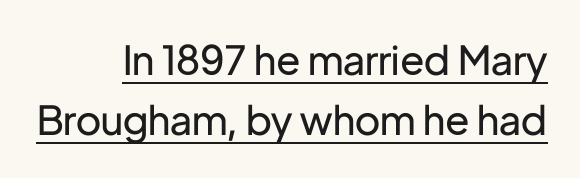
{"serif": "no", "italic": "no", "bold": "no", "weight": "regular", "width": "normal", "stroke_contrast": "low", "x_height": "medium", "monospaced": "no", "underline": "yes", "align": "right", "line_spacing": "normal", "line_spacing_ratio": 1.51, "letter_spacing": "normal", "letter_spacing_em": 0.0, "glyph_px": 40}
